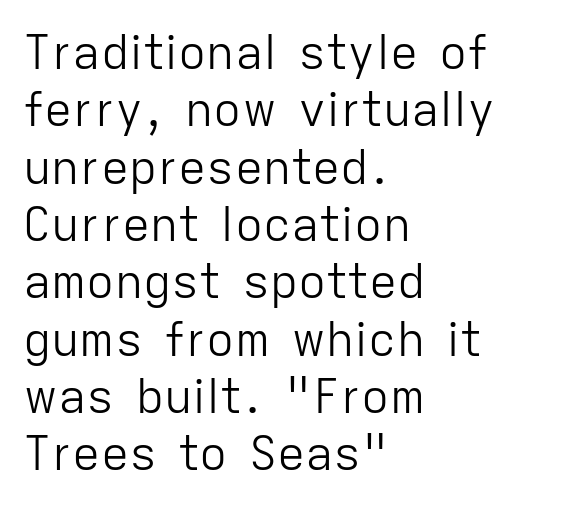
The image shows 47 px light sans-serif type, upright; set left-aligned, line spacing 1.22x, normal letter spacing, not underlined; low stroke contrast and a medium x-height.
